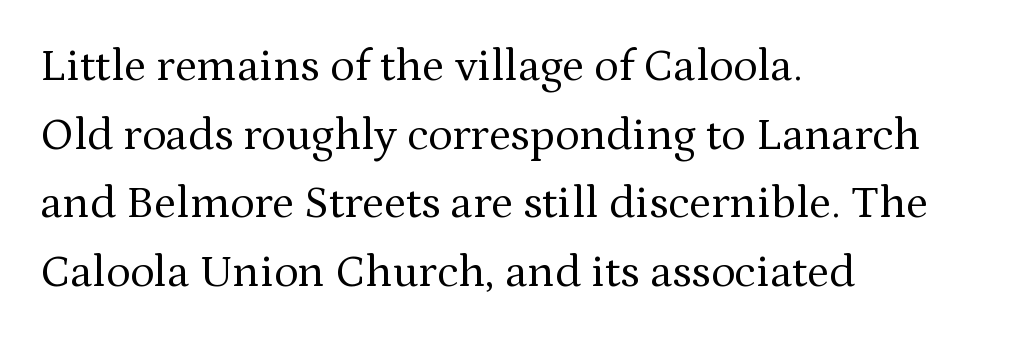
The lines are quadded left. Characters remain perfectly vertical along every line. Each row of text sits above clean, open space. The line-height multiplier appears to be the usual default. Characters follow at the spacing the type designer built in. To sum up the face: it has serifs.
